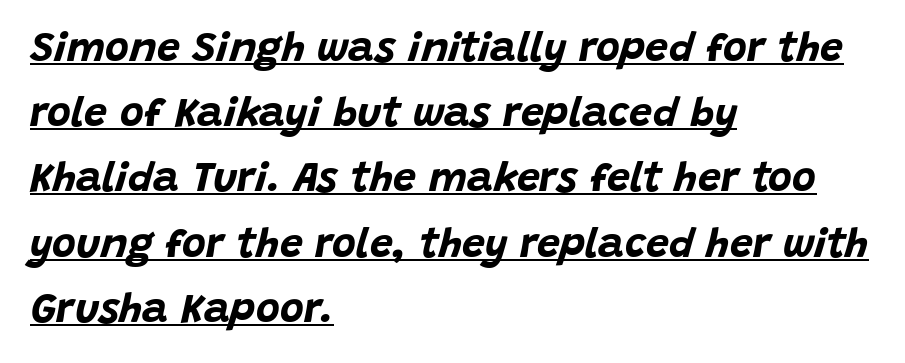
Q: Is the text bold? A: Yes.
Q: Is the text italic (slanted)? A: Yes, it leans right by about 15 degrees.
Q: Is the text underlined? A: Yes.
Q: How is the paragraph aligned? A: Left-aligned.
Q: Is the spacing between letters normal or unusually wide? A: Normal.
Q: Is the spacing between lines tight, normal or loose? A: Normal.
Q: Width (condensed, normal, or wide)? A: Normal.
Q: Stroke contrast? A: Low.
Q: x-height? A: Large.
Q: Monospaced? A: No.
